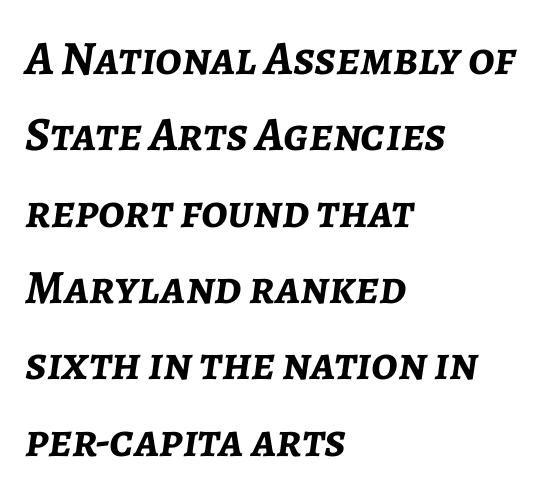
The image shows 48 px semibold type, italic (leaning right); set left-aligned, normal line spacing (1.59x), normal letter spacing, not underlined; low stroke contrast and a medium x-height.
